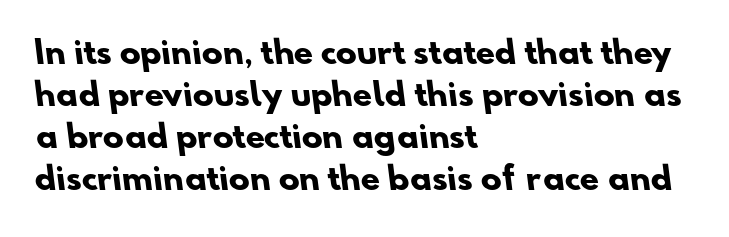
The image shows 31 px heavy sans-serif type; set left-aligned, normal line spacing (1.35x), normal letter spacing, not underlined; low stroke contrast and a small x-height.
